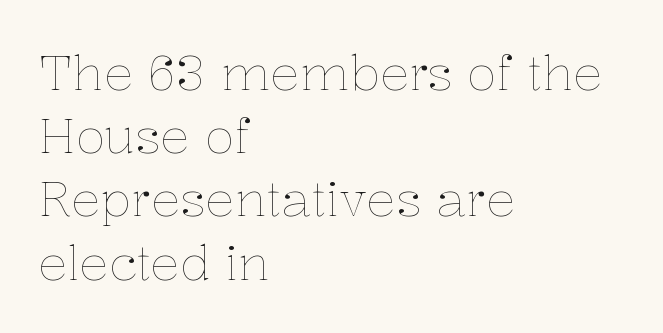
Q: Is the text bold? A: No.
Q: Is the text italic (slanted)? A: No, it is upright.
Q: Is the text underlined? A: No.
Q: How is the paragraph aligned? A: Left-aligned.
Q: Is the spacing between letters normal or unusually wide? A: Normal.
Q: Is the spacing between lines tight, normal or loose? A: Normal.
Q: Width (condensed, normal, or wide)? A: Normal.
Q: Stroke contrast? A: Low.
Q: x-height? A: Medium.
Q: Monospaced? A: No.
